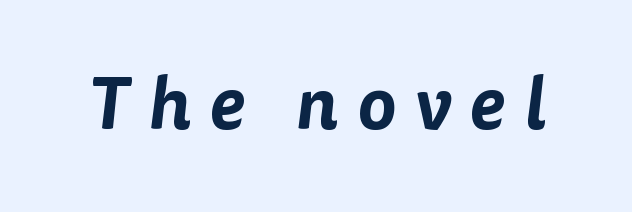
The image shows 73 px sans-serif type; set unusually wide letter spacing (+0.26 em), not underlined; low stroke contrast and a medium x-height.
